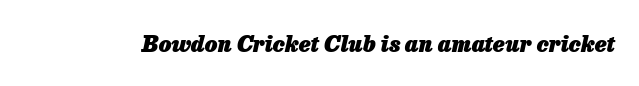
Q: Is the text bold? A: Yes.
Q: Is the text italic (slanted)? A: Yes, it leans right by about 13 degrees.
Q: Is the text underlined? A: No.
Q: Is the spacing between letters normal or unusually wide? A: Normal.
